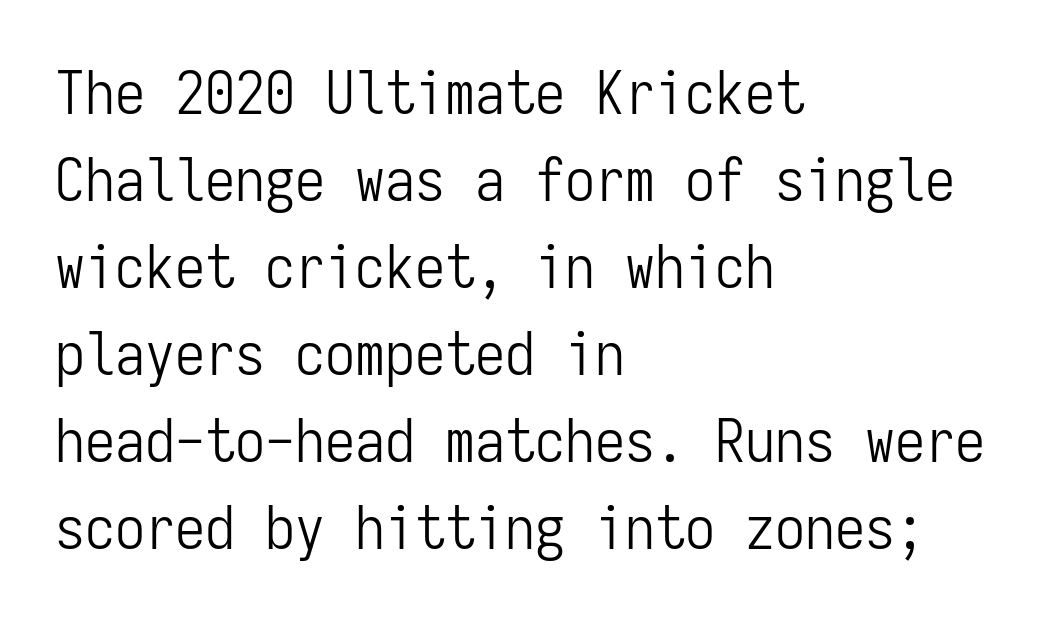
{"serif": "no", "italic": "no", "bold": "no", "weight": "light", "width": "condensed", "stroke_contrast": "low", "x_height": "medium", "monospaced": "yes", "underline": "no", "align": "left", "line_spacing": "normal", "line_spacing_ratio": 1.45, "letter_spacing": "normal", "letter_spacing_em": 0.0, "glyph_px": 60}
